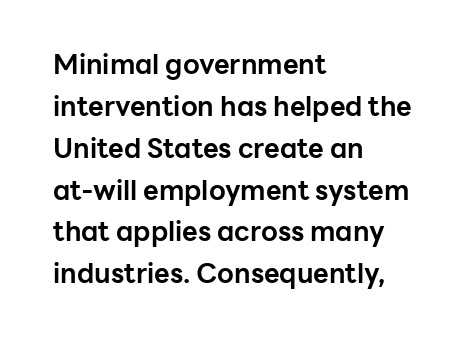
The image shows 27 px bold type, upright; set left-aligned, normal line spacing (1.55x), normal letter spacing, not underlined.
